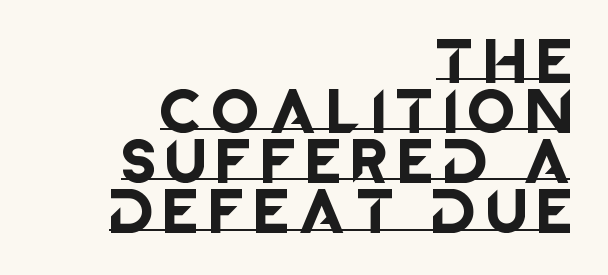
Q: Is the text italic (slanted)? A: No, it is upright.
Q: Is the typeface a serif or a sans-serif typeface? A: Sans-serif.
Q: Is the text underlined? A: Yes.
Q: How is the paragraph aligned? A: Right-aligned.
Q: Is the spacing between letters normal or unusually wide? A: Unusually wide.
Q: Is the spacing between lines tight, normal or loose? A: Tight.
Q: Width (condensed, normal, or wide)? A: Normal.
Q: Stroke contrast? A: Low.
Q: x-height? A: Large.
Q: Monospaced? A: No.
